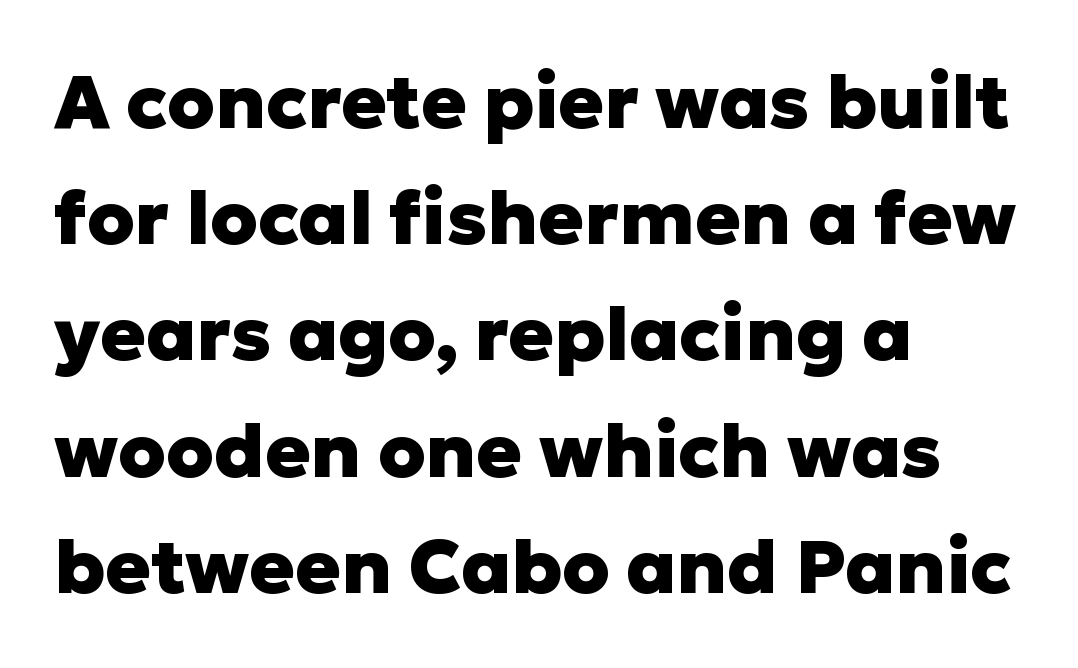
{"serif": "no", "italic": "no", "bold": "yes", "weight": "heavy", "width": "normal", "stroke_contrast": "low", "x_height": "medium", "monospaced": "no", "underline": "no", "align": "left", "line_spacing": "normal", "line_spacing_ratio": 1.55, "letter_spacing": "normal", "letter_spacing_em": 0.0, "glyph_px": 75}
